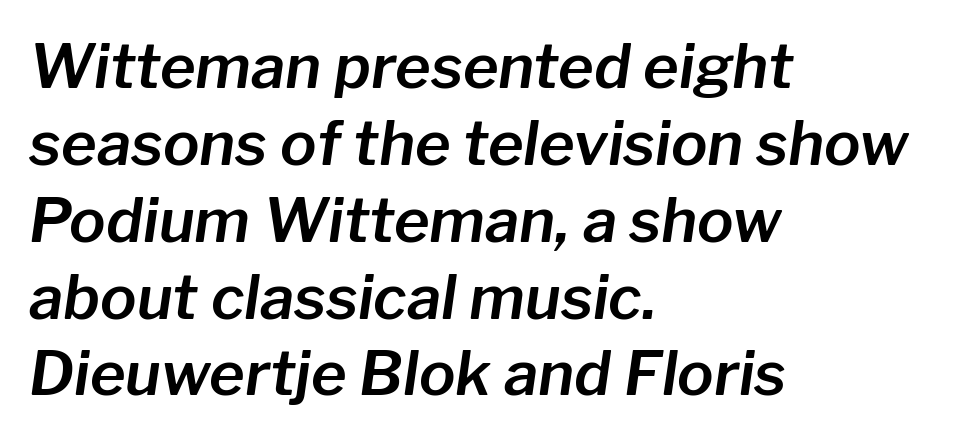
The rendering anchors every line to the left-hand side. Is this a fixed-width face? No — the glyphs have proportional, varying widths. Summary of vertical rhythm: regular, with standard interline spacing. The face used here has a pronounced slope to its letters. Letter spacing: default.
